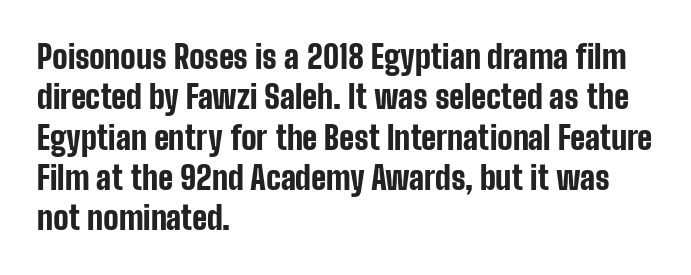
{"serif": "no", "italic": "no", "bold": "yes", "weight": "bold", "width": "condensed", "stroke_contrast": "low", "x_height": "medium", "monospaced": "no", "underline": "no", "align": "left", "line_spacing": "normal", "line_spacing_ratio": 1.26, "letter_spacing": "normal", "letter_spacing_em": 0.0, "glyph_px": 32}
